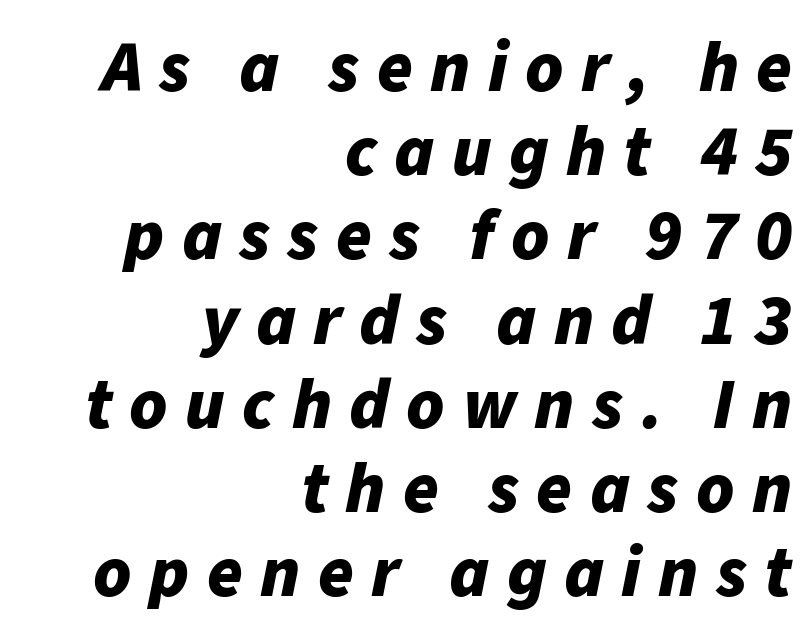
These lines have a slow, spaced-out rhythm from letter to letter. The words here are not underlined. Note the varied advance widths — an 'i' is clearly narrower than an 'm'. The strokes are fattened all the way to bold. The lettering tilts uniformly, giving the passage an italic look. The ragged edge is on the left, which tells us the setting is flush right.
